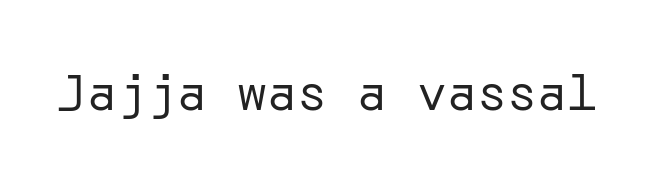
The letterforms sit shoulder to shoulder at normal distance. Counters stay open thanks to moderate or lighter strokes. Regarding serifs, this sample does without them. Plain, unruled lines of type.
